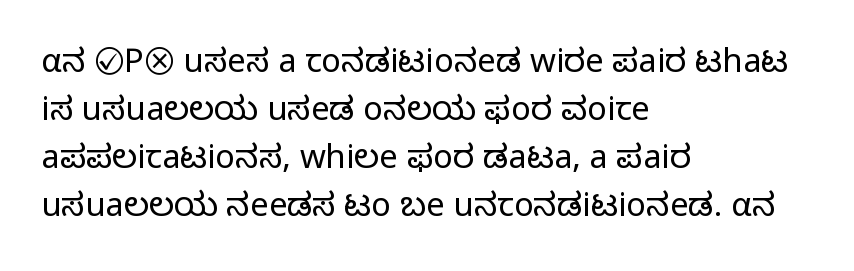
Q: Is the text bold? A: No.
Q: Is the text italic (slanted)? A: No, it is upright.
Q: Is the typeface a serif or a sans-serif typeface? A: Sans-serif.
Q: Is the text underlined? A: No.
Q: How is the paragraph aligned? A: Left-aligned.
Q: Is the spacing between letters normal or unusually wide? A: Normal.
Q: Is the spacing between lines tight, normal or loose? A: Normal.
Q: Width (condensed, normal, or wide)? A: Normal.
Q: Stroke contrast? A: Low.
Q: x-height? A: Medium.
Q: Monospaced? A: No.
